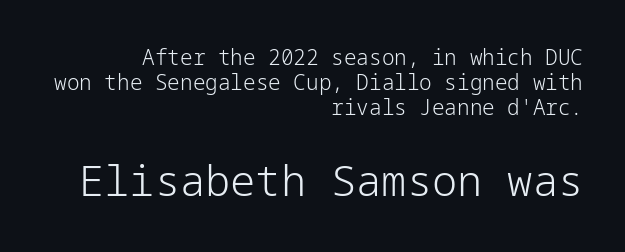
Q: Is the text bold? A: No.
Q: Is the text italic (slanted)? A: No, it is upright.
Q: Is the typeface a serif or a sans-serif typeface? A: Sans-serif.
Q: Is the text underlined? A: No.
Q: How is the paragraph aligned? A: Right-aligned.
Q: Is the spacing between letters normal or unusually wide? A: Normal.
Q: Which block of text is set in a larger size, the first (top) or the second (bottom)? A: The second (bottom) one.
Q: Width (condensed, normal, or wide)? A: Normal.
Q: Stroke contrast? A: Low.
Q: x-height? A: Medium.
